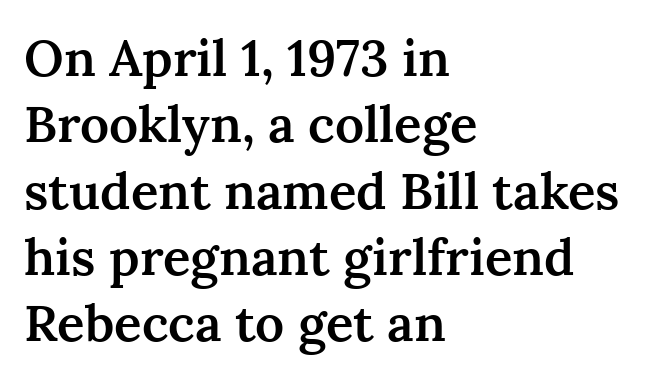
The image shows 51 px semibold serif type, upright; set left-aligned, normal line spacing (1.3x), normal letter spacing, not underlined; medium stroke contrast and a medium x-height.
